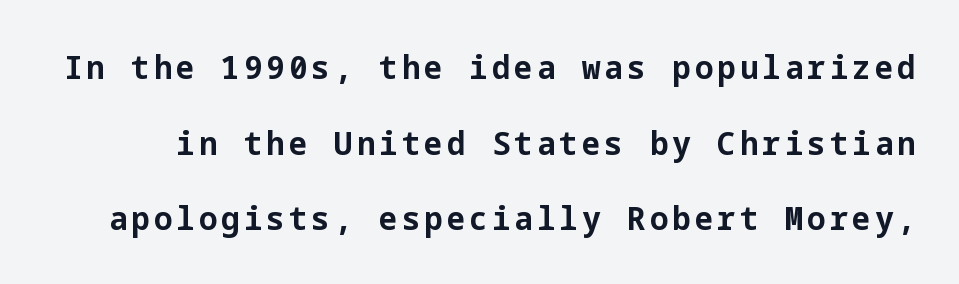
{"serif": "no", "italic": "no", "bold": "yes", "weight": "bold", "width": "normal", "stroke_contrast": "low", "x_height": "medium", "underline": "no", "line_spacing": "loose", "line_spacing_ratio": 2.29, "glyph_px": 33}
